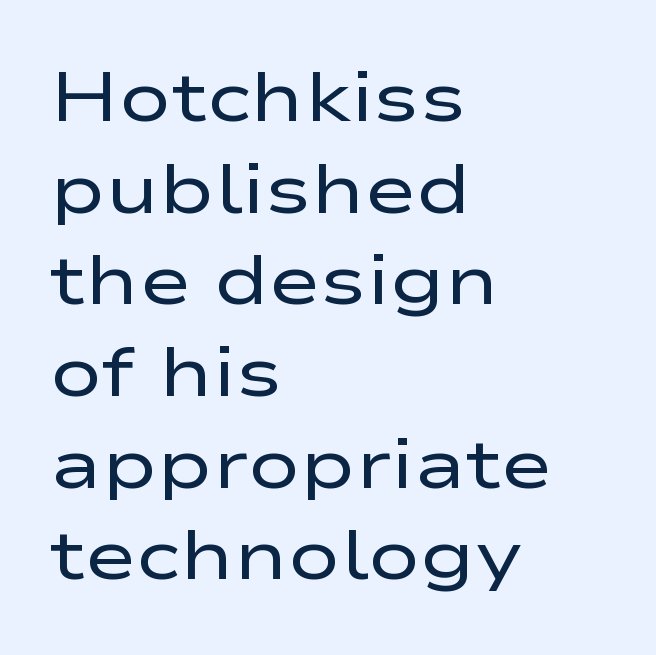
There is no visible air inserted between adjacent glyphs. A clean baseline with only descenders dipping below it. Horizontal alignment here is leftward, the default for most running prose. The rows are spaced the way most documents space them.
